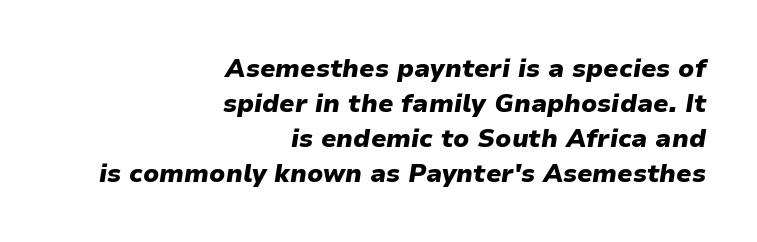
{"italic": "yes", "lean": "right", "slant_degrees": 9, "bold": "yes", "underline": "no", "align": "right", "line_spacing": "normal", "line_spacing_ratio": 1.4, "letter_spacing": "normal", "letter_spacing_em": 0.0, "glyph_px": 25}
